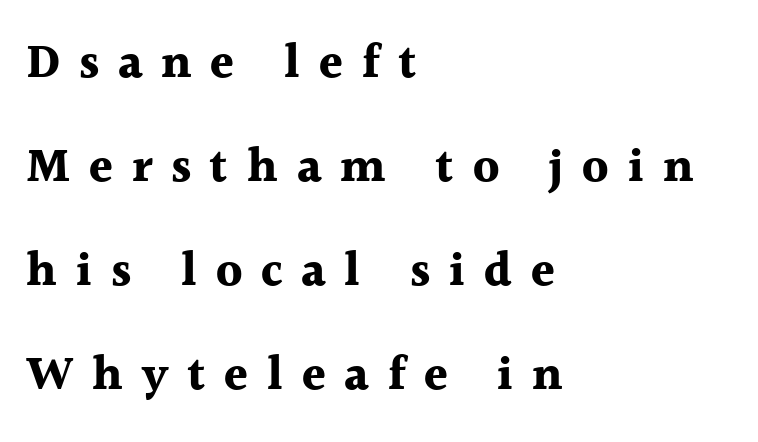
Q: Is the text bold? A: Yes.
Q: Is the text italic (slanted)? A: No, it is upright.
Q: Is the typeface a serif or a sans-serif typeface? A: Serif.
Q: Is the text underlined? A: No.
Q: How is the paragraph aligned? A: Left-aligned.
Q: Is the spacing between letters normal or unusually wide? A: Unusually wide.
Q: Is the spacing between lines tight, normal or loose? A: Loose.
Q: Width (condensed, normal, or wide)? A: Normal.
Q: x-height? A: Medium.
Q: Monospaced? A: No.
